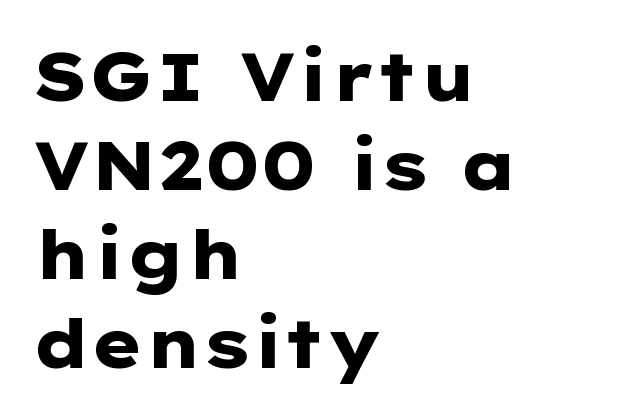
The image shows 68 px heavy, wide sans-serif type, upright; set left-aligned, normal line spacing (1.31x), normal letter spacing, not underlined; low stroke contrast and a medium x-height.
